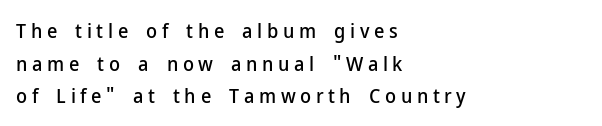
Q: Is the text italic (slanted)? A: No, it is upright.
Q: Is the text underlined? A: No.
Q: How is the paragraph aligned? A: Left-aligned.
Q: Is the spacing between letters normal or unusually wide? A: Unusually wide.
Q: Is the spacing between lines tight, normal or loose? A: Normal.
